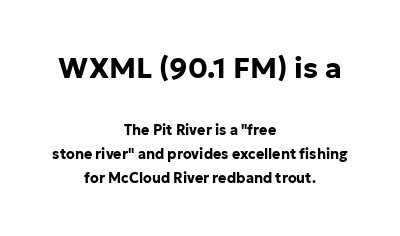
The typesetting leans heavy: a genuine bold. Every character sits straight up, as roman type does. The rendering uses natural spacing where letterforms have individual widths. Beneath every word, the page is bare.
